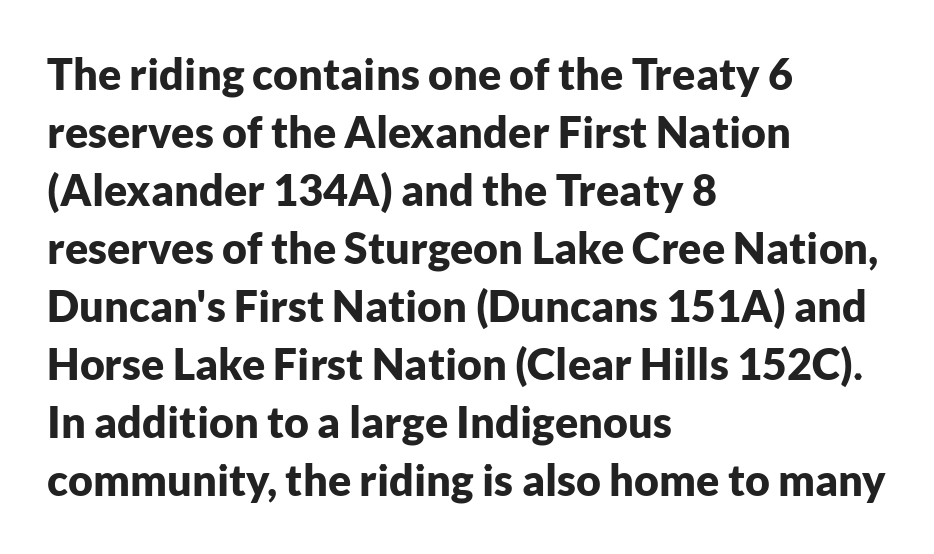
The face used here is proportionally spaced, like ordinary book or web type. Each line starts at the same left margin while the right side varies. Decoration check: the copy has no underline. Does the weight exceed regular? Yes, all the way to bold.
